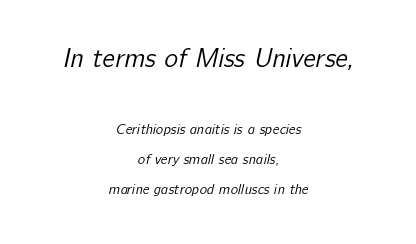
The image shows 26 px text type; set centered, loose line spacing (2.14x), normal letter spacing, not underlined; the first (top) block is 1.86x larger.
